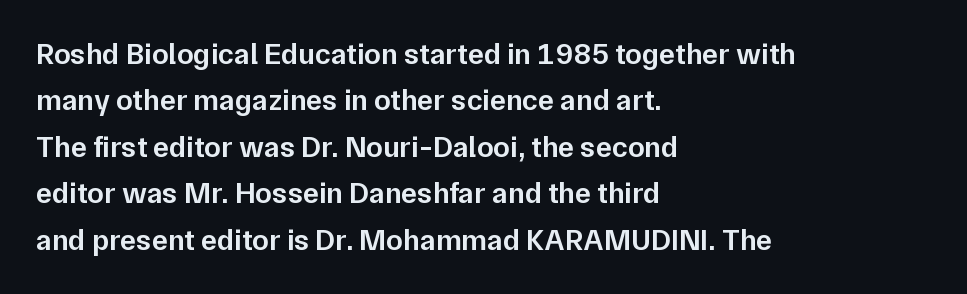
{"serif": "no", "italic": "no", "bold": "semi", "weight": "semibold", "width": "normal", "stroke_contrast": "low", "x_height": "medium", "monospaced": "no", "underline": "no", "align": "left", "line_spacing": "normal", "line_spacing_ratio": 1.55, "letter_spacing": "normal", "letter_spacing_em": 0.0, "glyph_px": 30}
